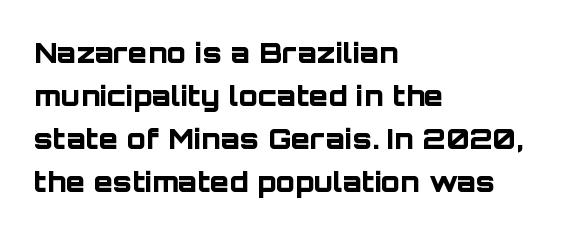
{"serif": "no", "italic": "no", "bold": "yes", "weight": "bold", "width": "normal", "stroke_contrast": "low", "x_height": "large", "monospaced": "no", "underline": "no", "align": "left", "line_spacing": "normal", "line_spacing_ratio": 1.54, "letter_spacing": "normal", "letter_spacing_em": 0.0, "glyph_px": 28}
